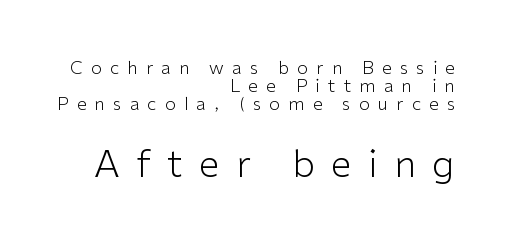
Think of a printed novel: that variable character pitch is what you see here. Letterform terminals end flat and unadorned throughout the passage. Loose tracking; the words dissolve into strings of separated letters. Scale increases going downward across the two blocks. Honestly, there is no underline to notice here at all. Tall strokes in this sample are plumb rather than angled.
